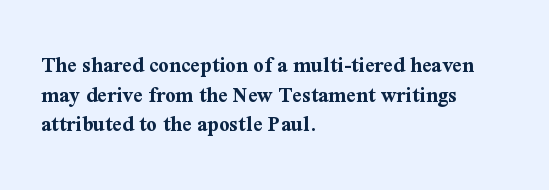
Is there any slant? The stems are plumb. Nothing unusual about the tracking: characters are spaced as the font intends. These words are printed bold, with thick strokes throughout. Evenly set lines give the paragraph a standard silhouette.
